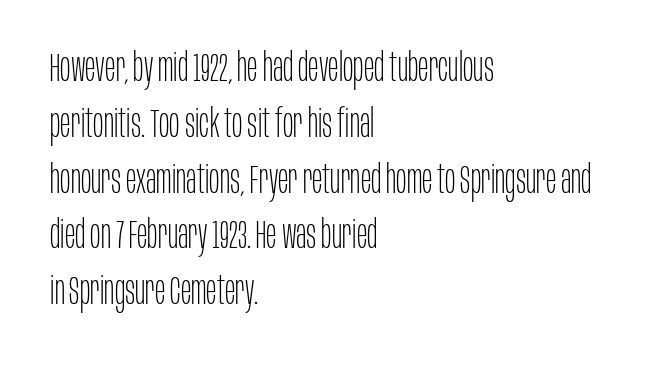
{"serif": "no", "italic": "no", "bold": "no", "weight": "thin", "width": "condensed", "stroke_contrast": "low", "x_height": "large", "monospaced": "no", "underline": "no", "align": "left", "line_spacing": "normal", "line_spacing_ratio": 1.43, "letter_spacing": "normal", "letter_spacing_em": 0.0, "glyph_px": 39}
